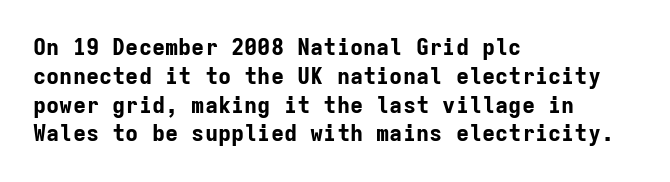
The image shows 22 px bold type, upright; set left-aligned, normal line spacing (1.31x), normal letter spacing, not underlined.
